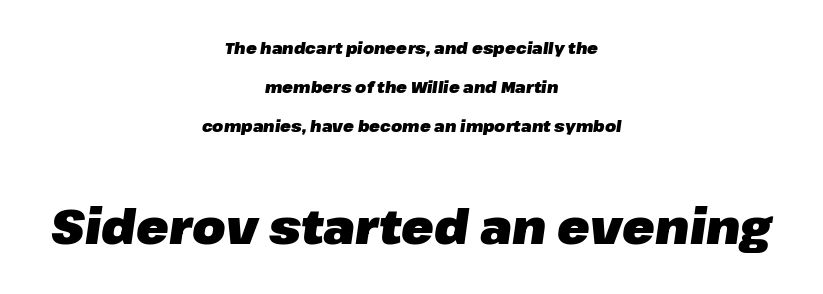
{"italic": "yes", "lean": "right", "slant_degrees": 8, "bold": "yes", "weight": "heavy", "width": "normal", "stroke_contrast": "low", "x_height": "medium", "monospaced": "no", "underline": "no", "align": "center", "line_spacing": "loose", "line_spacing_ratio": 2.44, "letter_spacing": "normal", "letter_spacing_em": 0.0, "larger_block": "second", "size_ratio": 3.0, "glyph_px": 48}
